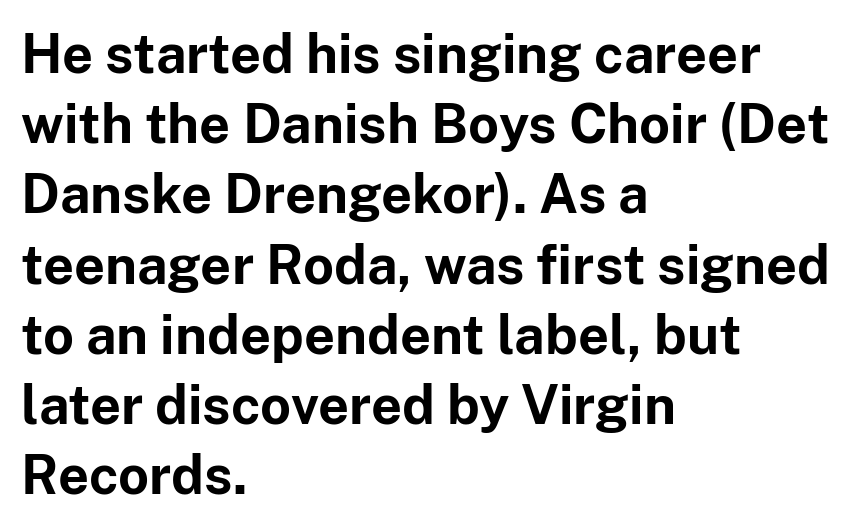
This rendering uses left alignment, leaving the right contour irregular. Stroke thickness is high; the sample reads as a true bold. The letters carry no serifs — their stems end cleanly without finishing strokes. Regarding leading, the lines here are spaced in the standard way. This sample uses plain, unmodified letter spacing.
